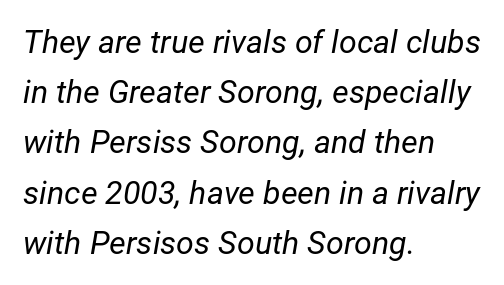
{"italic": "yes", "lean": "right", "slant_degrees": 12, "bold": "no", "weight": "regular", "width": "normal", "stroke_contrast": "low", "x_height": "medium", "monospaced": "no", "underline": "no", "align": "left", "line_spacing": "normal", "line_spacing_ratio": 1.57, "letter_spacing": "normal", "letter_spacing_em": 0.0, "glyph_px": 32}
